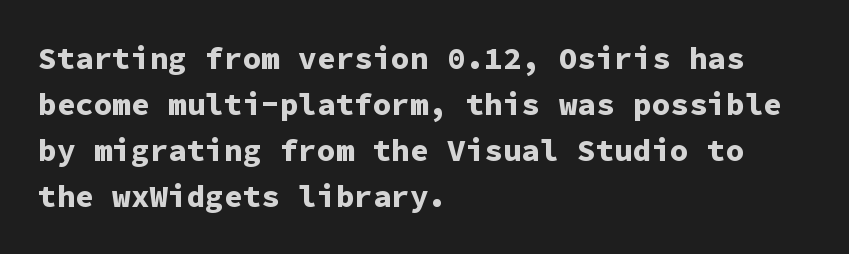
{"serif": "no", "italic": "no", "bold": "yes", "weight": "bold", "width": "normal", "stroke_contrast": "low", "x_height": "medium", "monospaced": "yes", "underline": "no", "align": "left", "line_spacing": "normal", "line_spacing_ratio": 1.48, "letter_spacing": "normal", "letter_spacing_em": 0.0, "glyph_px": 31}
